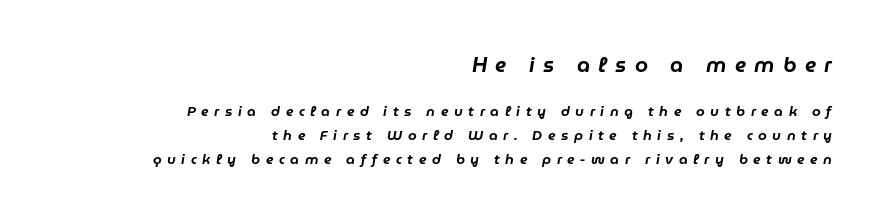
{"italic": "yes", "lean": "right", "slant_degrees": 9, "underline": "no", "align": "right", "line_spacing": "normal", "line_spacing_ratio": 1.69, "letter_spacing": "wide", "letter_spacing_em": 0.4, "larger_block": "first", "size_ratio": 1.5, "glyph_px": 21}
